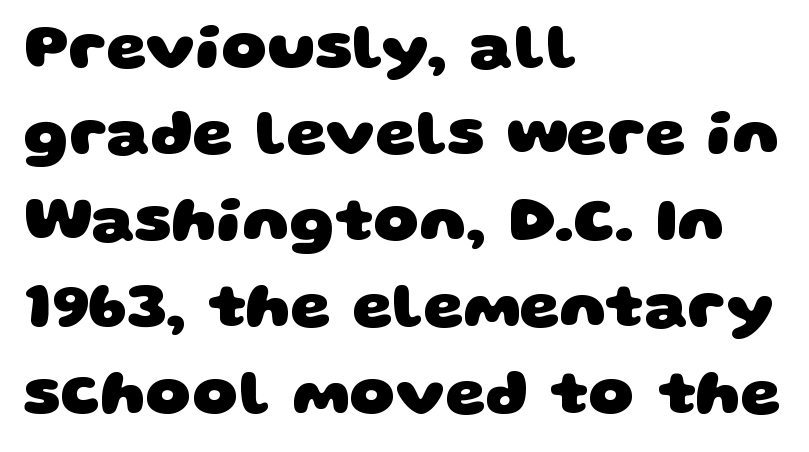
Grotesque or geometric, the face here clearly has no serifs. Here the designer chose a conventional face with non-uniform glyph widths. The space beneath each line is pristine and unruled. Teacher's note: observe the even left margin — that is flush-left alignment. Does the leading feel generous? No, just average.
